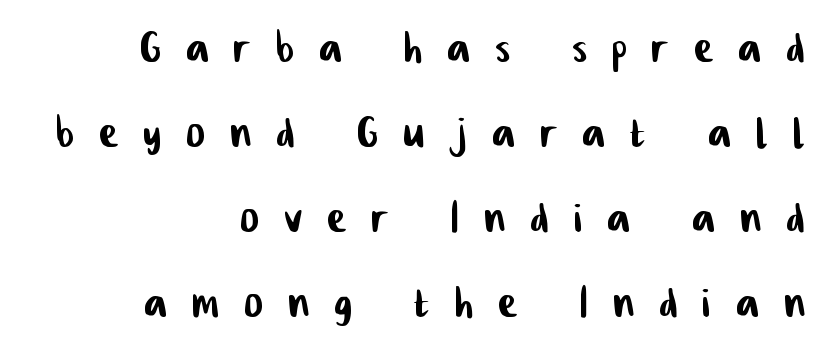
{"serif": "no", "width": "condensed", "stroke_contrast": "low", "x_height": "medium", "monospaced": "no", "underline": "no", "align": "right", "line_spacing": "normal", "line_spacing_ratio": 1.52, "letter_spacing": "wide", "letter_spacing_em": 0.46, "glyph_px": 56}
